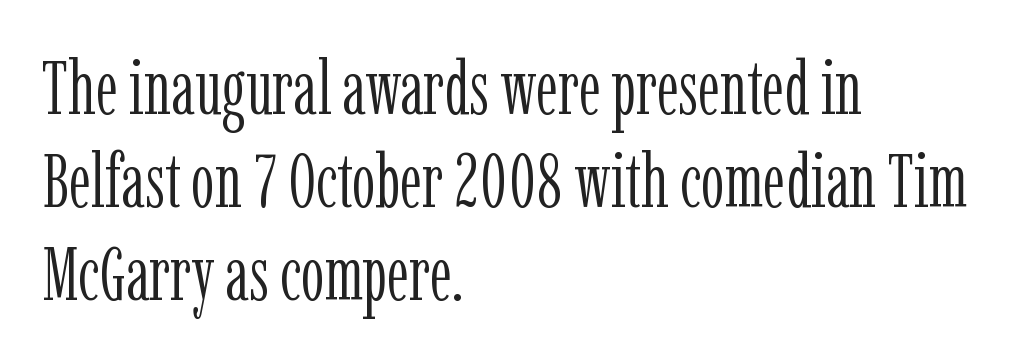
The image shows 75 px light, condensed serif type, upright; set left-aligned, line spacing 1.24x, normal letter spacing, not underlined; low stroke contrast and a medium x-height.
